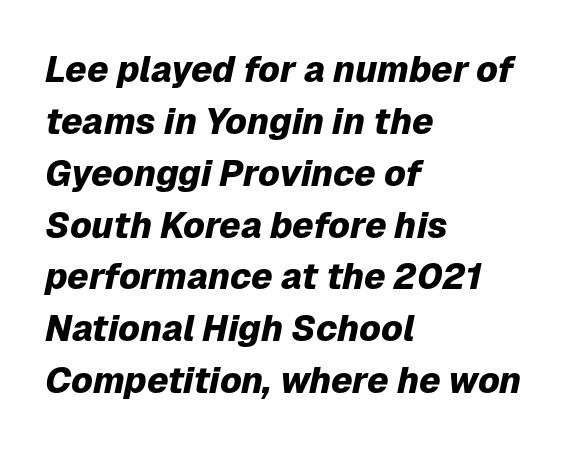
The image shows 36 px heavy type, italic (leaning right); set left-aligned, normal line spacing (1.44x), normal letter spacing, not underlined; low stroke contrast and a medium x-height.
